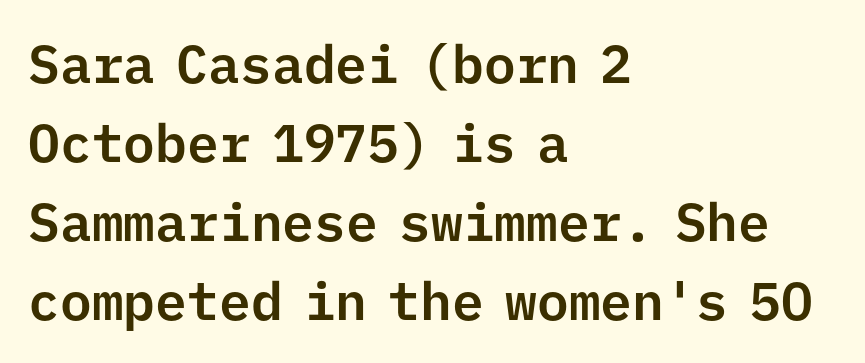
{"serif": "no", "italic": "no", "width": "normal", "stroke_contrast": "low", "x_height": "medium", "monospaced": "yes", "underline": "no", "align": "left", "line_spacing": "normal", "line_spacing_ratio": 1.49, "letter_spacing": "normal", "letter_spacing_em": 0.0, "glyph_px": 53}
